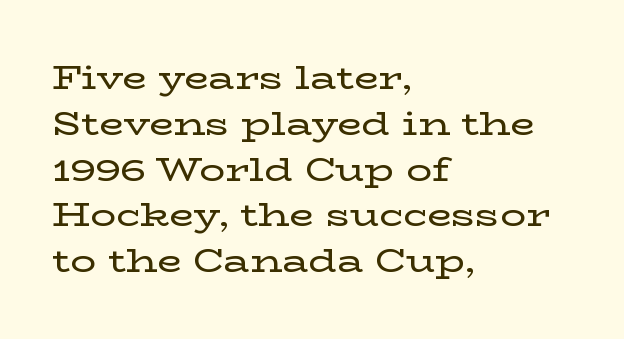
{"serif": "yes", "italic": "no", "width": "wide", "stroke_contrast": "low", "x_height": "medium", "monospaced": "no", "underline": "no", "align": "left", "line_spacing": "normal", "line_spacing_ratio": 1.43, "letter_spacing": "normal", "letter_spacing_em": 0.0, "glyph_px": 32}
